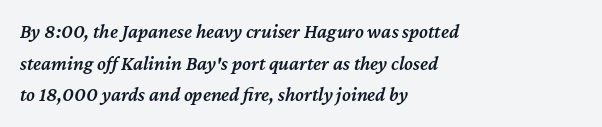
Q: Is the text bold? A: Semi-bold.
Q: Is the text italic (slanted)? A: Yes, it leans right by about 12 degrees.
Q: Is the text underlined? A: No.
Q: How is the paragraph aligned? A: Left-aligned.
Q: Is the spacing between letters normal or unusually wide? A: Normal.
Q: Is the spacing between lines tight, normal or loose? A: Normal.
